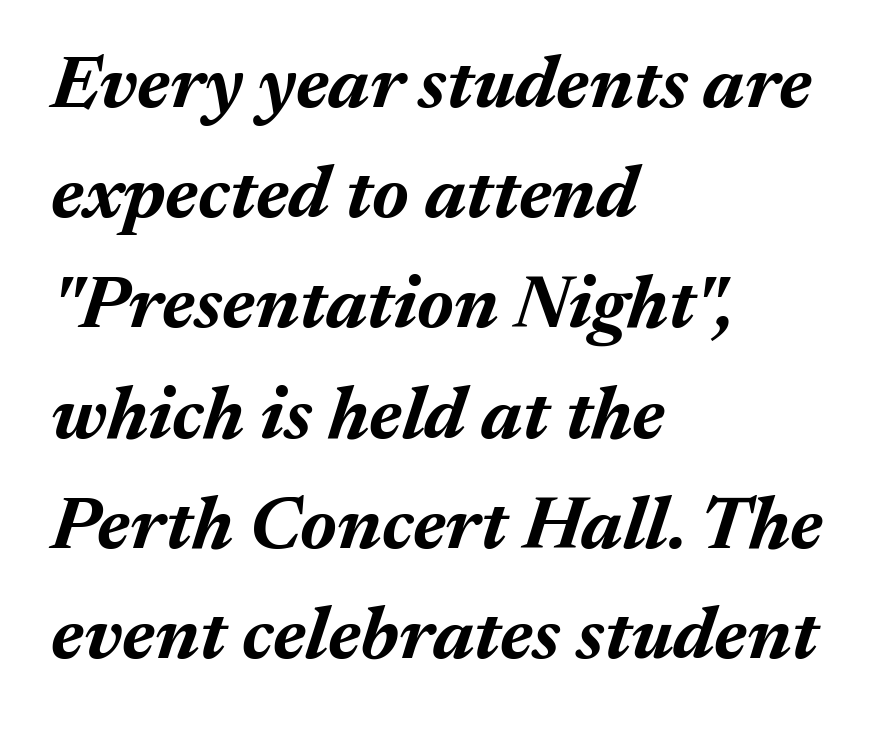
{"italic": "yes", "lean": "right", "slant_degrees": 17, "bold": "yes", "weight": "bold", "width": "normal", "stroke_contrast": "medium", "x_height": "medium", "monospaced": "no", "underline": "no", "align": "left", "line_spacing": "normal", "line_spacing_ratio": 1.47, "letter_spacing": "normal", "letter_spacing_em": 0.0, "glyph_px": 75}
